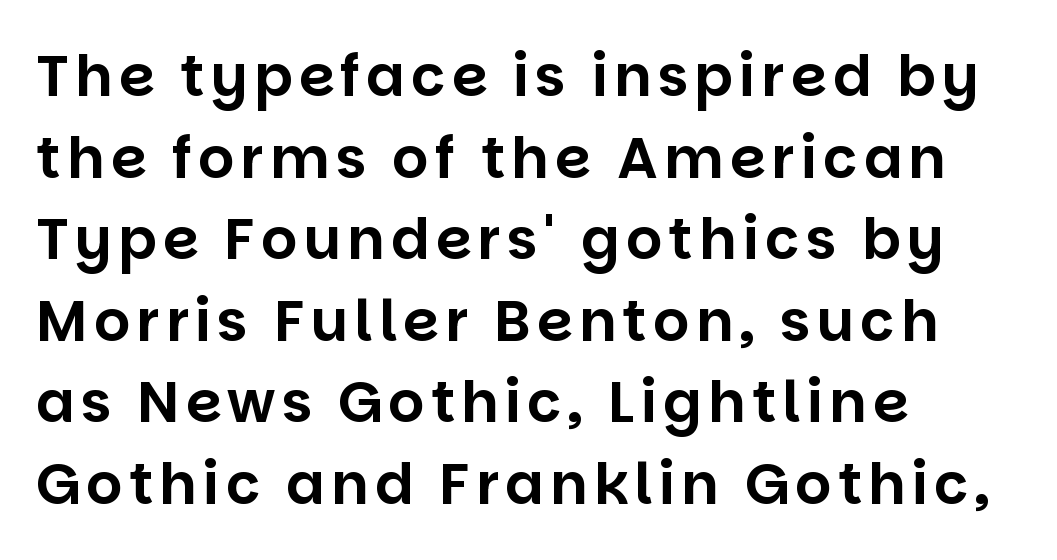
The image shows 57 px sans-serif type, upright; set left-aligned, normal line spacing (1.43x), not underlined; low stroke contrast and a large x-height.
